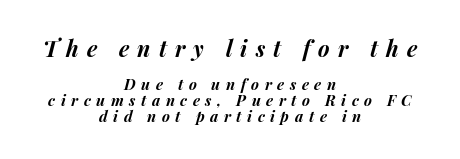
{"italic": "yes", "lean": "right", "slant_degrees": 15, "bold": "yes", "underline": "no", "align": "center", "line_spacing": "tight", "line_spacing_ratio": 1.04, "letter_spacing": "wide", "letter_spacing_em": 0.37, "larger_block": "first", "size_ratio": 1.47, "glyph_px": 22}
